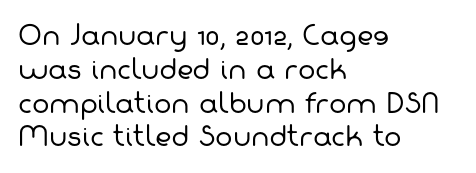
Heaviness? Minimal to ordinary, like unemphasized prose. The lines sit at an ordinary, default distance from one another. Nobody touched the tracking dial on this one. Line beginnings align vertically; line endings do not.
